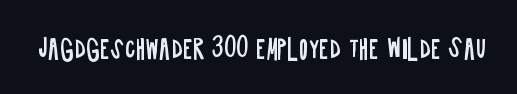
The image shows 26 px text type, upright; set normal letter spacing, not underlined.
